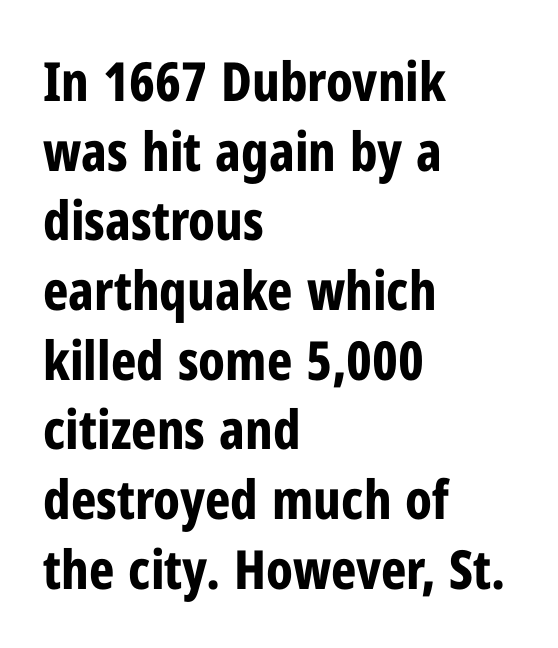
{"serif": "no", "italic": "no", "bold": "yes", "weight": "bold", "width": "condensed", "stroke_contrast": "low", "x_height": "medium", "monospaced": "no", "underline": "no", "align": "left", "line_spacing": "normal", "line_spacing_ratio": 1.29, "letter_spacing": "normal", "letter_spacing_em": 0.0, "glyph_px": 54}
